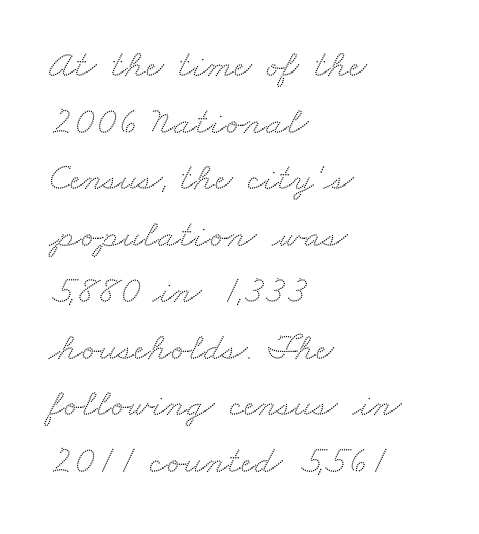
{"serif": "yes", "width": "wide", "stroke_contrast": "medium", "x_height": "small", "monospaced": "no", "underline": "no", "align": "left", "line_spacing": "normal", "line_spacing_ratio": 1.45, "letter_spacing": "normal", "letter_spacing_em": 0.0, "glyph_px": 39}
